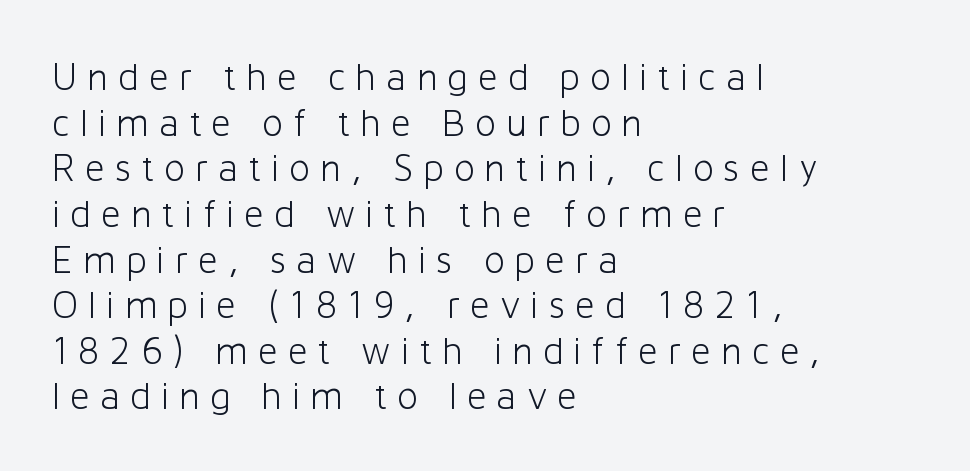
The image shows 39 px light sans-serif type, upright; set left-aligned, line spacing 1.17x, unusually wide letter spacing (+0.25 em), not underlined; low stroke contrast and a medium x-height.
